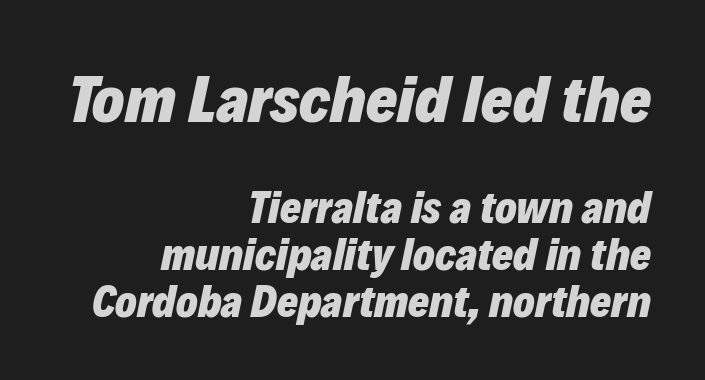
Q: Is the text bold? A: Yes.
Q: Is the text italic (slanted)? A: Yes, it leans right by about 12 degrees.
Q: Is the text underlined? A: No.
Q: How is the paragraph aligned? A: Right-aligned.
Q: Is the spacing between letters normal or unusually wide? A: Normal.
Q: Is the spacing between lines tight, normal or loose? A: Tight.
Q: Which block of text is set in a larger size, the first (top) or the second (bottom)? A: The first (top) one.
Q: Width (condensed, normal, or wide)? A: Normal.
Q: Stroke contrast? A: Low.
Q: x-height? A: Medium.
Q: Monospaced? A: No.
